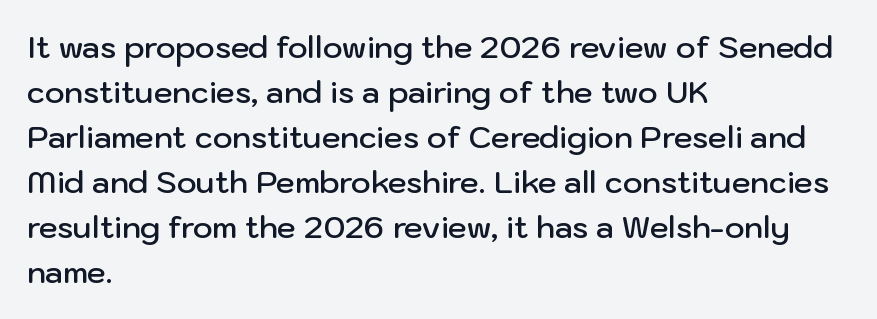
{"serif": "no", "italic": "no", "bold": "semi", "weight": "semibold", "width": "normal", "stroke_contrast": "low", "x_height": "medium", "monospaced": "no", "underline": "no", "align": "left", "line_spacing": "normal", "line_spacing_ratio": 1.5, "letter_spacing": "normal", "letter_spacing_em": 0.0, "glyph_px": 30}
